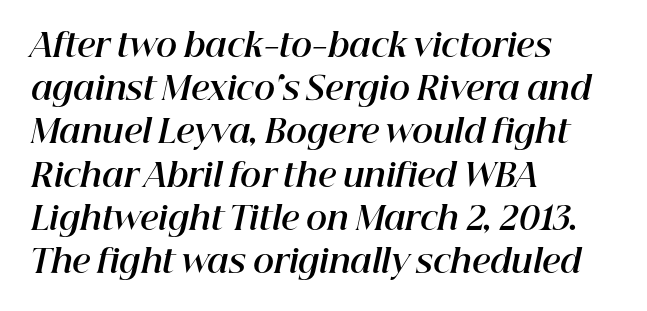
The image shows 32 px bold type, italic (leaning right); set left-aligned, normal line spacing (1.35x), normal letter spacing, not underlined; high stroke contrast and a medium x-height.
